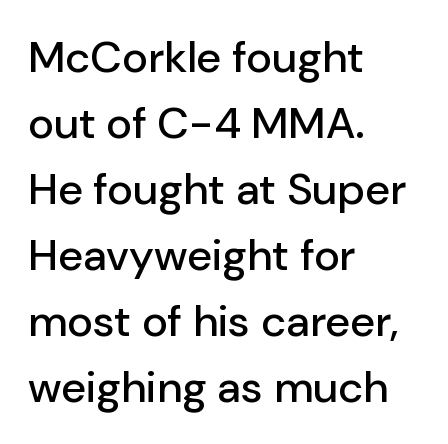
{"serif": "no", "italic": "no", "width": "normal", "stroke_contrast": "low", "x_height": "medium", "monospaced": "no", "underline": "no", "align": "left", "line_spacing": "normal", "line_spacing_ratio": 1.5, "letter_spacing": "normal", "letter_spacing_em": 0.0, "glyph_px": 44}
